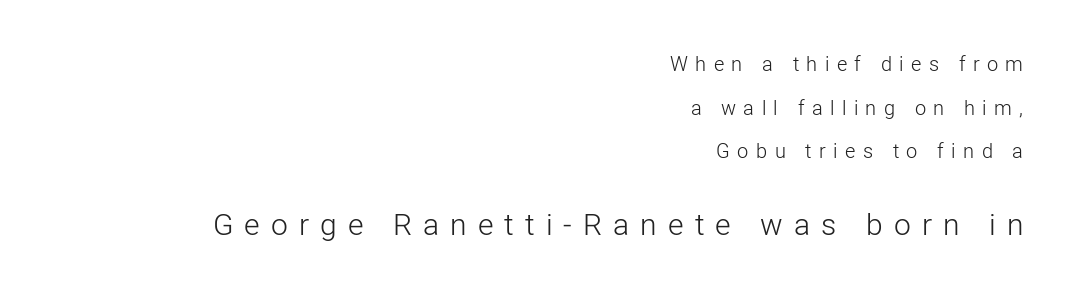
{"serif": "no", "italic": "no", "bold": "no", "weight": "light", "width": "normal", "stroke_contrast": "low", "x_height": "medium", "monospaced": "no", "underline": "no", "align": "right", "line_spacing": "loose", "line_spacing_ratio": 2.18, "letter_spacing": "wide", "letter_spacing_em": 0.37, "larger_block": "second", "size_ratio": 1.5, "glyph_px": 30}
